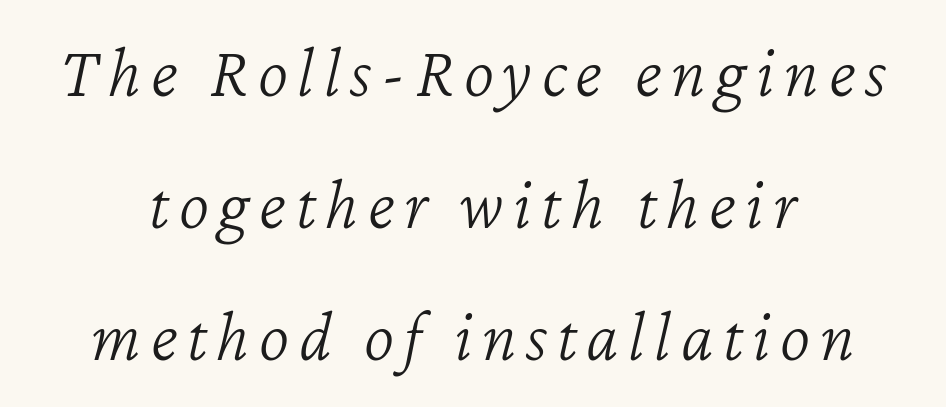
{"italic": "yes", "lean": "right", "slant_degrees": 12, "bold": "no", "weight": "light", "width": "normal", "stroke_contrast": "low", "x_height": "medium", "monospaced": "no", "underline": "no", "align": "center", "line_spacing_ratio": 1.81, "glyph_px": 73}
